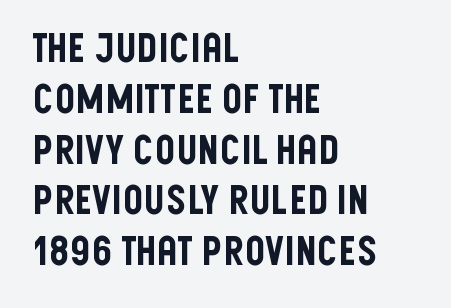
The tracking reads as untouched default to a designer's eye. Teacher's note: observe the even left margin — that is flush-left alignment. The passage shown is typed in a proportional face where columns would drift. These lines are composed in type without serifs.
